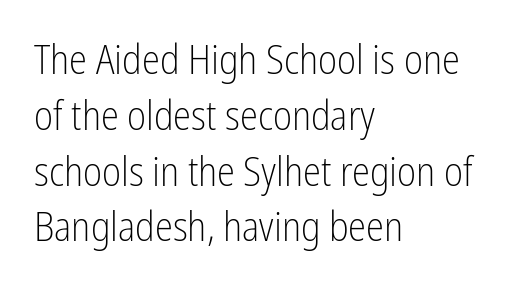
Check where the strokes stop: nothing finishes them off — pure sans. The paragraph has a hard left edge and a soft right edge. Is there much room between lines? A standard amount, neither cramped nor airy. Nobody drew a line under any word here.
